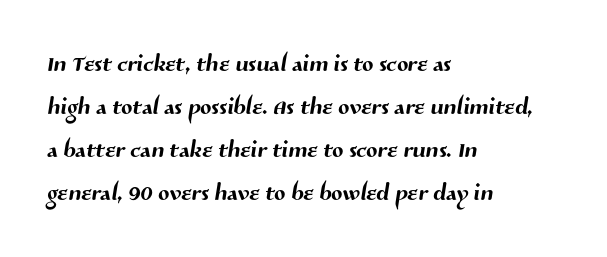
Rule under the text: the space is simply empty. These lines sit exactly where default settings would place them. Here the designer chose a conventional face with non-uniform glyph widths. Left-aligned paragraph, ragged on the right. Does extra space separate the letters? No, they use regular spacing. The rendering shows plain stroke endings on the letterforms — a sans-serif design.
